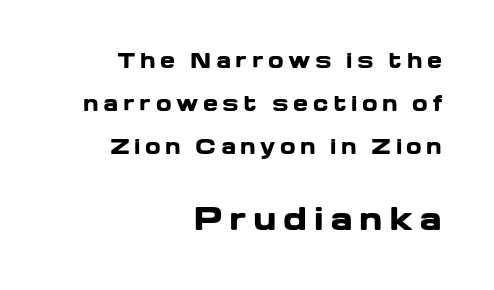
The image shows 30 px heavy, wide sans-serif type, upright; set right-aligned, loose line spacing (2.16x), unusually wide letter spacing (+0.22 em), not underlined; the second (bottom) block is 1.5x larger; low stroke contrast and a medium x-height.
